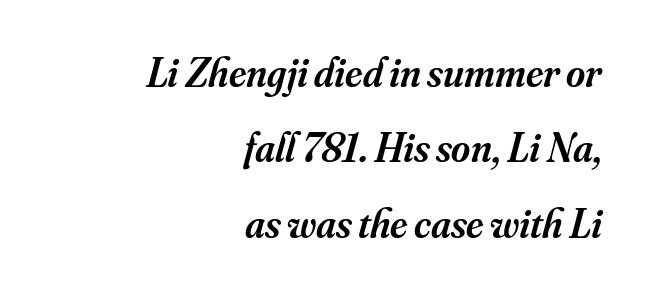
Q: Is the text bold? A: Semi-bold.
Q: Is the text italic (slanted)? A: Yes, it leans right by about 16 degrees.
Q: Is the typeface a serif or a sans-serif typeface? A: Serif.
Q: Is the text underlined? A: No.
Q: How is the paragraph aligned? A: Right-aligned.
Q: Is the spacing between letters normal or unusually wide? A: Normal.
Q: Width (condensed, normal, or wide)? A: Normal.
Q: Stroke contrast? A: Medium.
Q: x-height? A: Small.
Q: Monospaced? A: No.
